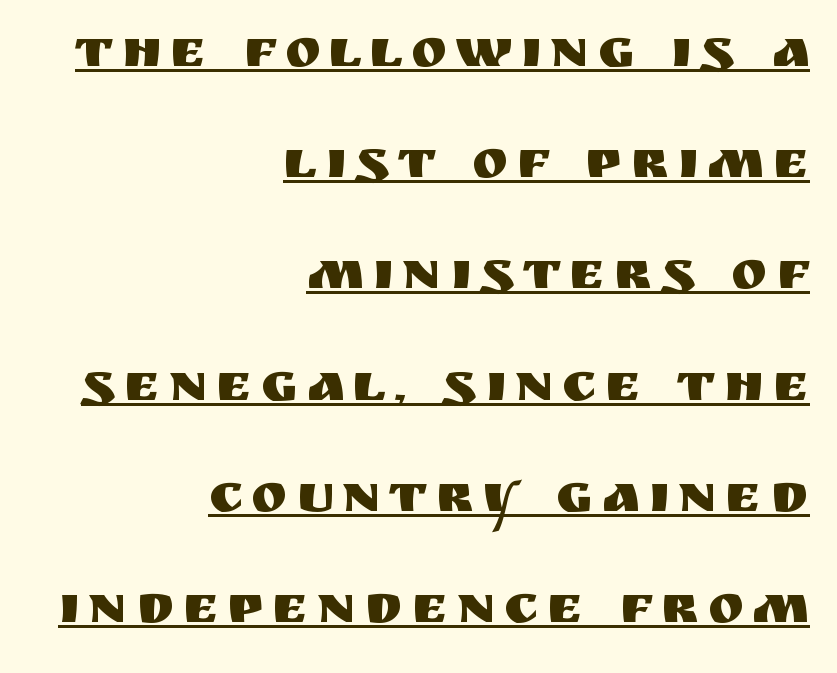
Q: Is the text italic (slanted)? A: No, it is upright.
Q: Is the typeface a serif or a sans-serif typeface? A: Sans-serif.
Q: Is the text underlined? A: Yes.
Q: How is the paragraph aligned? A: Right-aligned.
Q: Is the spacing between lines tight, normal or loose? A: Loose.
Q: Width (condensed, normal, or wide)? A: Normal.
Q: Stroke contrast? A: Medium.
Q: x-height? A: Large.
Q: Monospaced? A: No.
